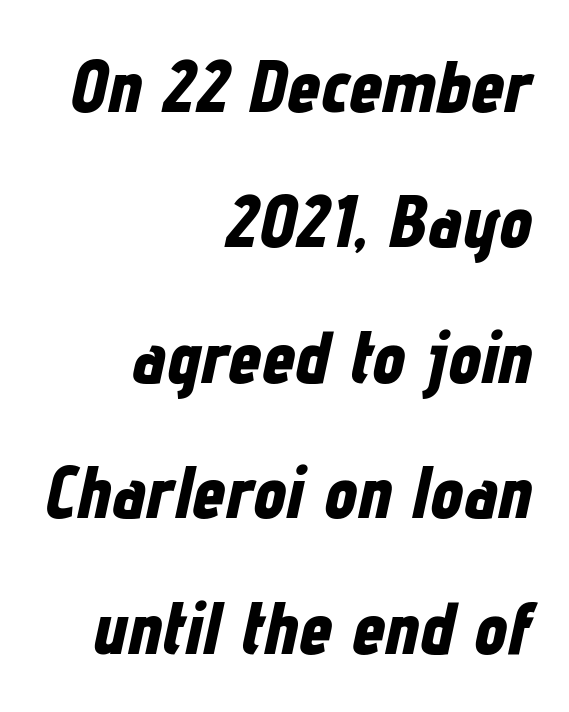
Q: Is the text bold? A: Yes.
Q: Is the text italic (slanted)? A: Yes, it leans right by about 12 degrees.
Q: Is the text underlined? A: No.
Q: How is the paragraph aligned? A: Right-aligned.
Q: Is the spacing between letters normal or unusually wide? A: Normal.
Q: Width (condensed, normal, or wide)? A: Condensed.
Q: Stroke contrast? A: Low.
Q: x-height? A: Medium.
Q: Monospaced? A: No.
